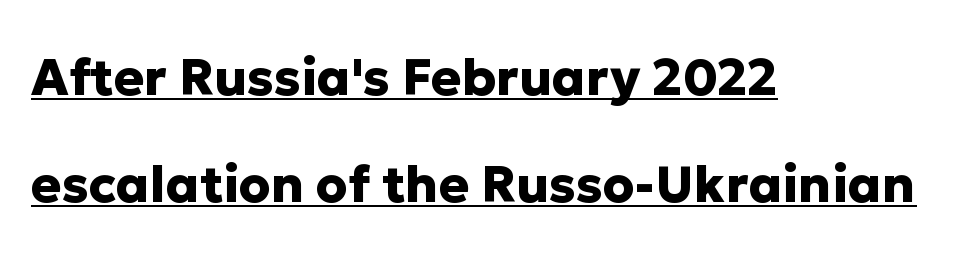
{"serif": "no", "italic": "no", "bold": "yes", "weight": "heavy", "width": "normal", "stroke_contrast": "low", "x_height": "medium", "monospaced": "no", "underline": "yes", "align": "left", "line_spacing": "loose", "line_spacing_ratio": 2.1, "letter_spacing": "normal", "letter_spacing_em": 0.0, "glyph_px": 51}
